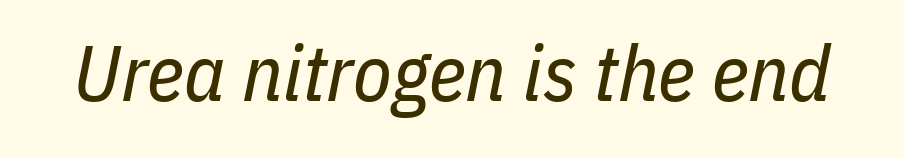
{"italic": "yes", "lean": "right", "slant_degrees": 11, "bold": "no", "weight": "regular", "width": "condensed", "stroke_contrast": "low", "x_height": "medium", "monospaced": "no", "underline": "no", "letter_spacing": "normal", "letter_spacing_em": 0.0, "glyph_px": 79}
